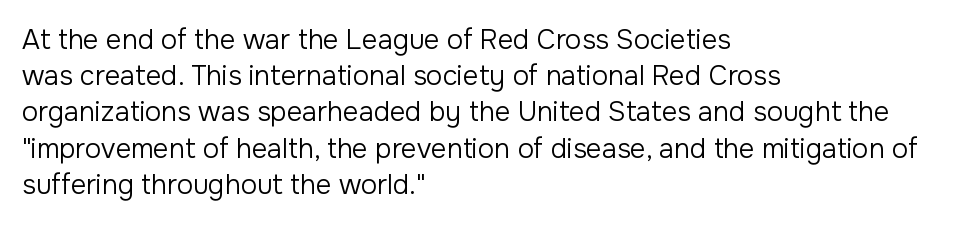
The strokes carry an ordinary text weight at most. Teacher's note: observe the even left margin — that is flush-left alignment. The lines sit at an ordinary, default distance from one another. Does extra space separate the letters? No, they use regular spacing. Posture: vertical. The specimen omits any rule beneath the text block's lines.
